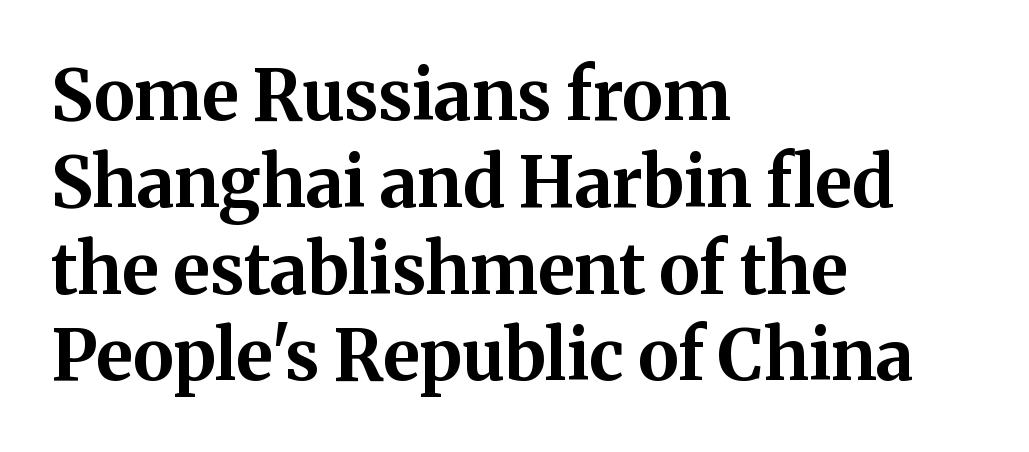
In terms of letterform style, serifs are clearly present. The passage shown is not underscored anywhere. Posture: vertical. Every row of glyphs begins at an identical x-position on the left.
